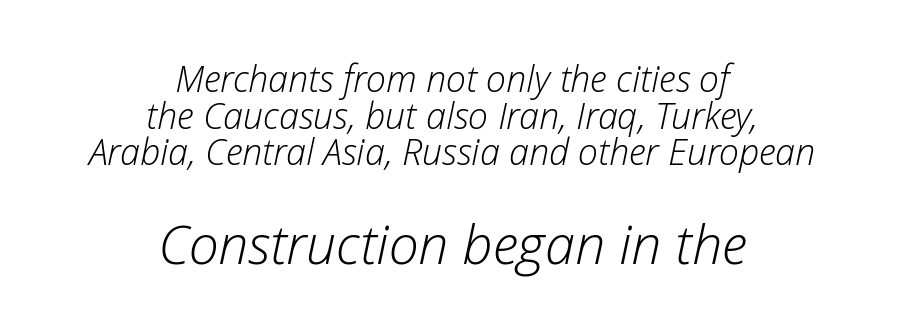
Q: Is the text bold? A: No.
Q: Is the text italic (slanted)? A: Yes, it leans right by about 12 degrees.
Q: Is the text underlined? A: No.
Q: How is the paragraph aligned? A: Centered.
Q: Is the spacing between letters normal or unusually wide? A: Normal.
Q: Is the spacing between lines tight, normal or loose? A: Tight.
Q: Which block of text is set in a larger size, the first (top) or the second (bottom)? A: The second (bottom) one.
Q: Width (condensed, normal, or wide)? A: Normal.
Q: Stroke contrast? A: Low.
Q: x-height? A: Medium.
Q: Monospaced? A: No.
